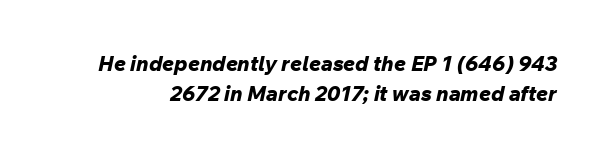
{"italic": "yes", "lean": "right", "slant_degrees": 12, "bold": "yes", "underline": "no", "line_spacing": "normal", "line_spacing_ratio": 1.41, "letter_spacing": "normal", "letter_spacing_em": 0.0, "glyph_px": 21}
